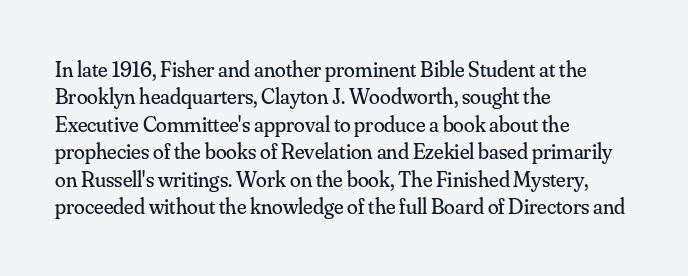
{"italic": "no", "bold": "no", "underline": "no", "align": "left", "line_spacing": "normal", "line_spacing_ratio": 1.25, "letter_spacing": "normal", "letter_spacing_em": 0.0, "glyph_px": 22}
